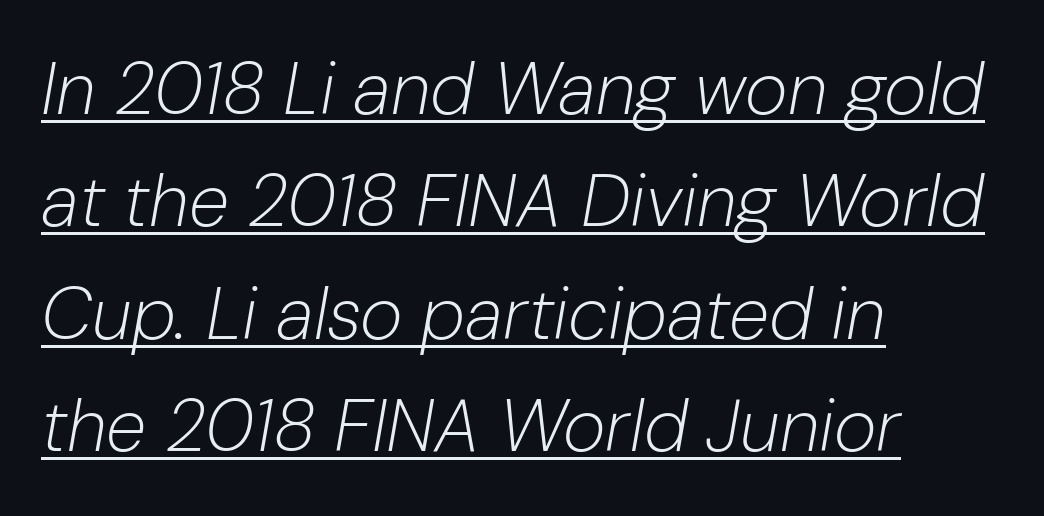
Glyph-to-glyph distance matches everyday printed text. The rendering uses the underline text-decoration. The rendering applies a slant to the glyphs. Which margin do the lines hug? The left one — the right edge is uneven. The font sits on the lighter half of the weight spectrum, regular included.
